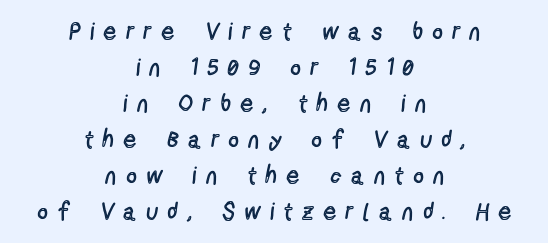
Vertical spacing — default. The characters are drawn with everyday or finer stroke widths. Alignment: centered.
